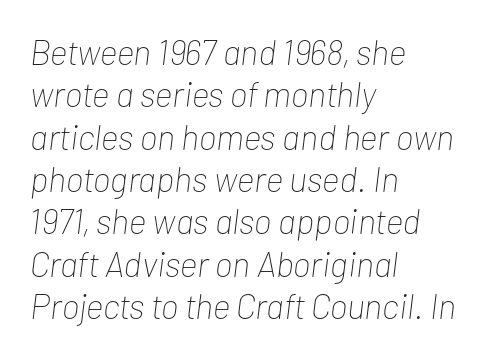
Q: Is the text bold? A: No.
Q: Is the text italic (slanted)? A: Yes, it leans right by about 7 degrees.
Q: Is the text underlined? A: No.
Q: How is the paragraph aligned? A: Left-aligned.
Q: Is the spacing between letters normal or unusually wide? A: Normal.
Q: Width (condensed, normal, or wide)? A: Condensed.
Q: Stroke contrast? A: Low.
Q: x-height? A: Medium.
Q: Monospaced? A: No.
